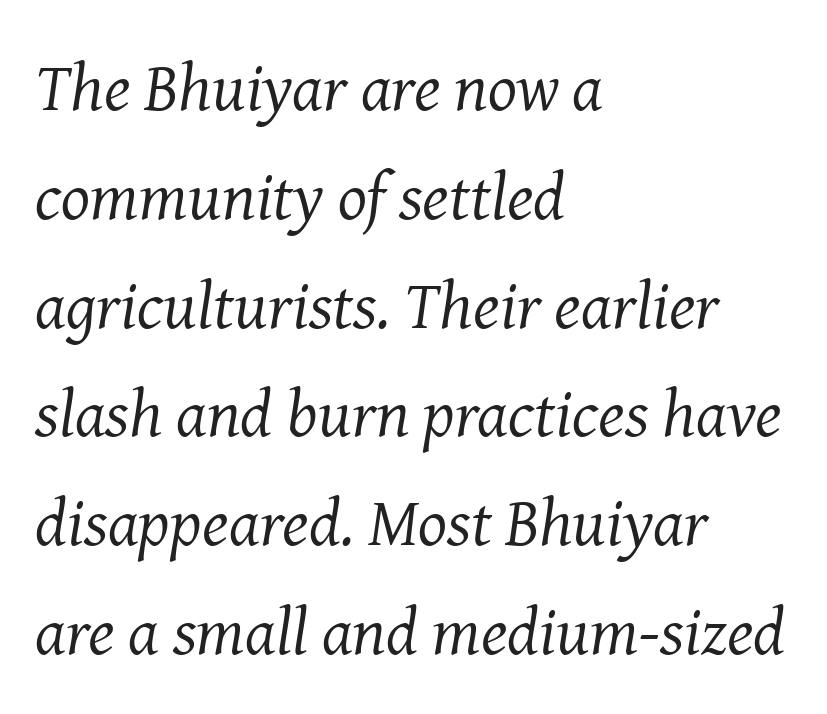
The image shows 68 px regular-weight serif type, italic (leaning right); set left-aligned, normal line spacing (1.6x), normal letter spacing, not underlined; medium stroke contrast and a medium x-height.
